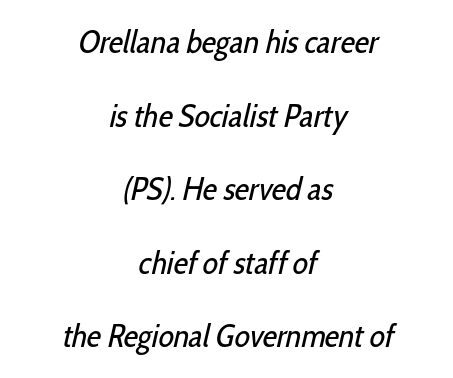
The image shows 32 px regular-weight, condensed sans-serif type; set centered, loose line spacing (2.3x), normal letter spacing, not underlined; low stroke contrast and a medium x-height.
